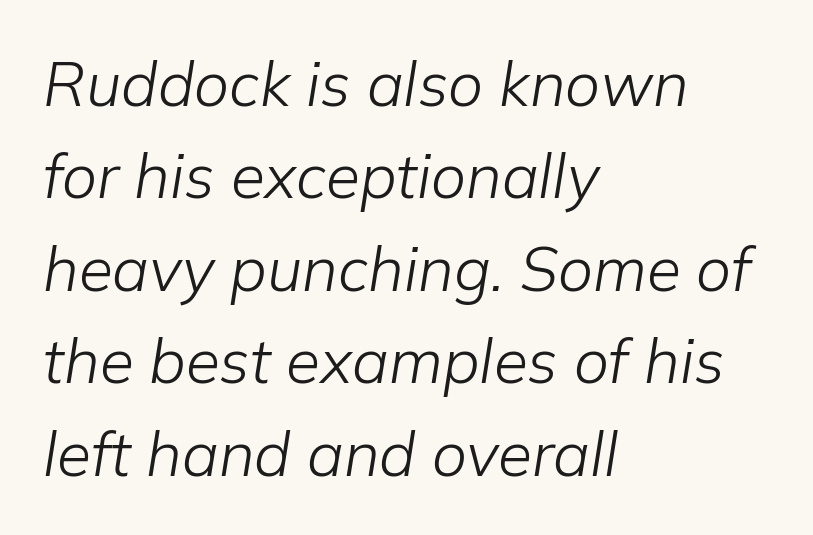
The image shows 62 px light type, italic (leaning right); set left-aligned, normal line spacing (1.49x), normal letter spacing, not underlined; low stroke contrast and a medium x-height.
